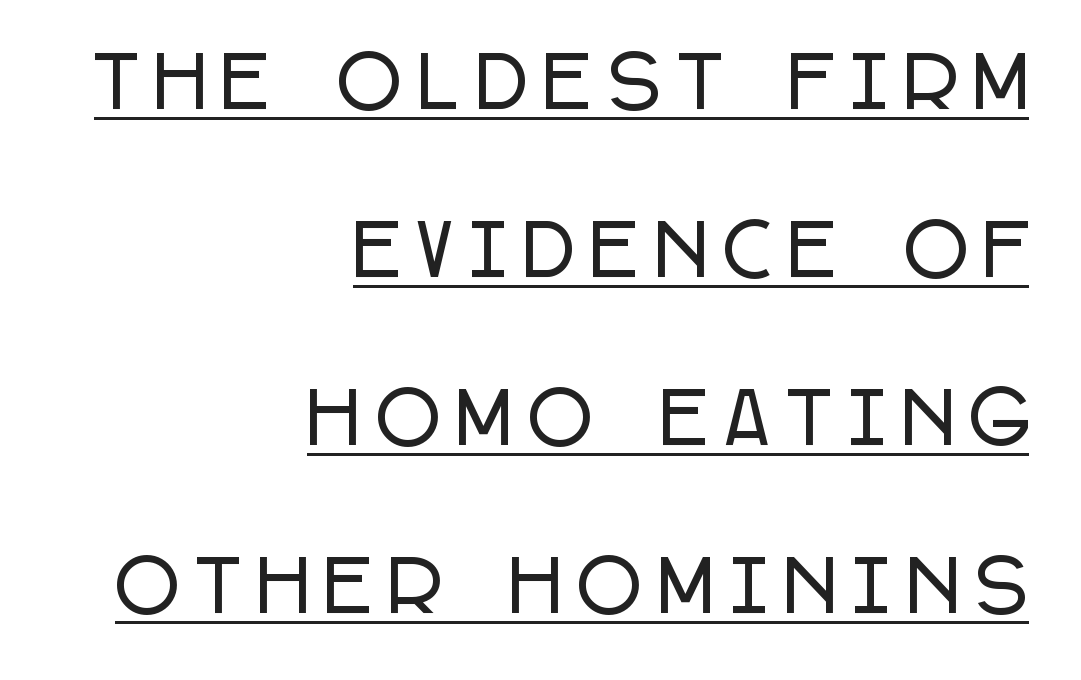
{"serif": "no", "italic": "no", "width": "condensed", "stroke_contrast": "low", "x_height": "large", "monospaced": "no", "underline": "yes", "align": "right", "line_spacing": "loose", "line_spacing_ratio": 2.4, "letter_spacing": "wide", "letter_spacing_em": 0.24, "glyph_px": 70}
